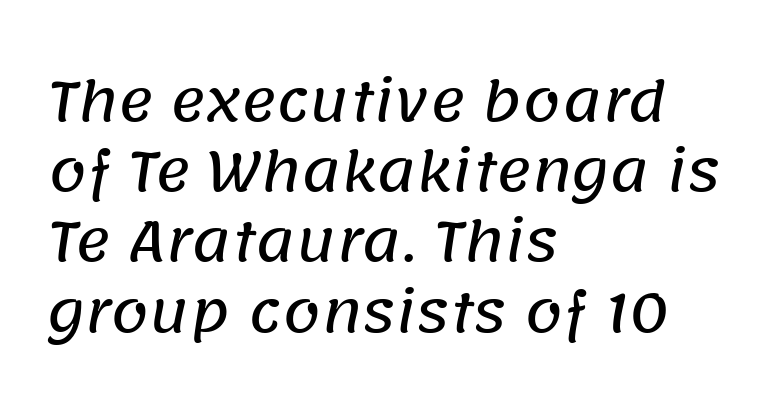
This rendering leaves character spacing at its baseline value. Does the type have serifs? No, each stem ends abruptly. The paragraph shown leans on its left margin. Regular leading.
